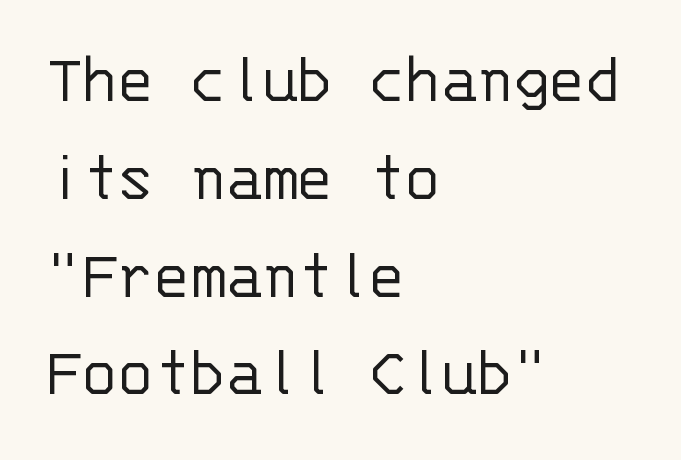
The image shows 73 px light sans-serif type, upright, monospaced; set left-aligned, normal line spacing (1.34x), normal letter spacing, not underlined; low stroke contrast and a large x-height.
